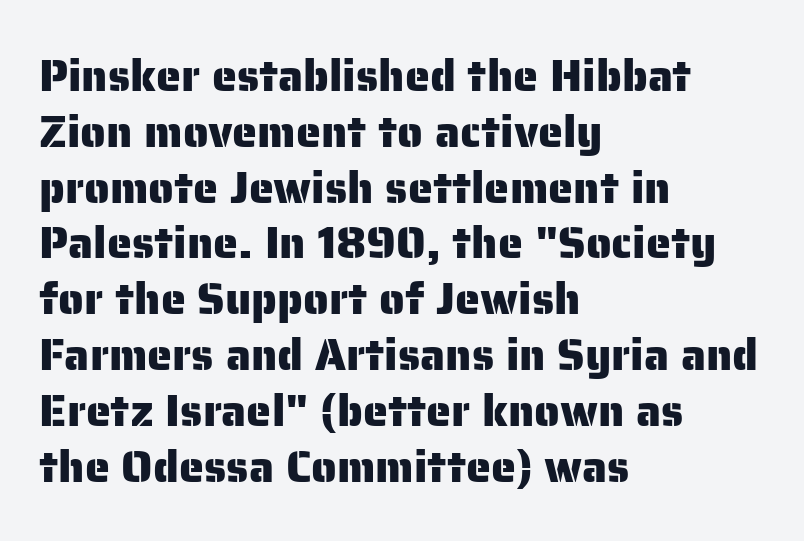
Q: Is the text italic (slanted)? A: No, it is upright.
Q: Is the typeface a serif or a sans-serif typeface? A: Sans-serif.
Q: Is the text underlined? A: No.
Q: How is the paragraph aligned? A: Left-aligned.
Q: Is the spacing between letters normal or unusually wide? A: Normal.
Q: Width (condensed, normal, or wide)? A: Normal.
Q: Stroke contrast? A: Low.
Q: x-height? A: Medium.
Q: Monospaced? A: No.
